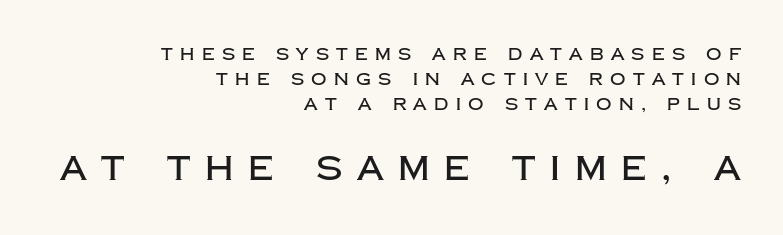
The image shows 34 px sans-serif type, upright; set right-aligned, normal line spacing (1.47x), unusually wide letter spacing (+0.43 em), not underlined; the second (bottom) block is 2.0x larger; low stroke contrast and a large x-height.
